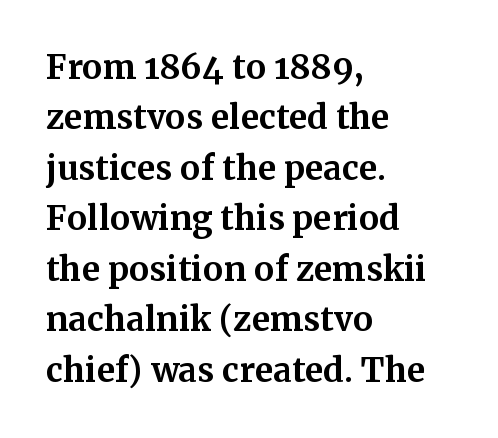
{"serif": "yes", "italic": "no", "bold": "yes", "weight": "bold", "width": "normal", "stroke_contrast": "medium", "x_height": "medium", "monospaced": "no", "underline": "no", "align": "left", "line_spacing": "normal", "line_spacing_ratio": 1.53, "letter_spacing": "normal", "letter_spacing_em": 0.0, "glyph_px": 33}
